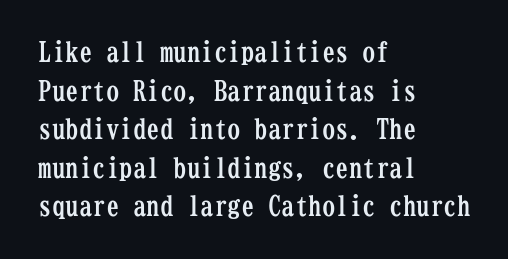
The image shows 27 px bold type, upright; set left-aligned, normal line spacing (1.43x), normal letter spacing, not underlined.
